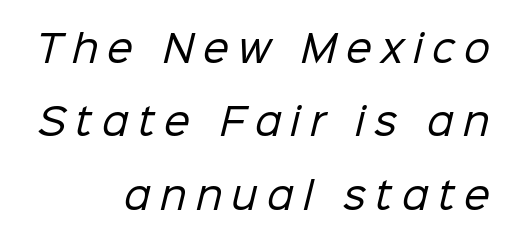
{"serif": "no", "bold": "no", "weight": "regular", "width": "normal", "stroke_contrast": "low", "x_height": "medium", "monospaced": "no", "underline": "no", "align": "right", "line_spacing": "loose", "line_spacing_ratio": 1.98, "letter_spacing": "wide", "letter_spacing_em": 0.25, "glyph_px": 37}
